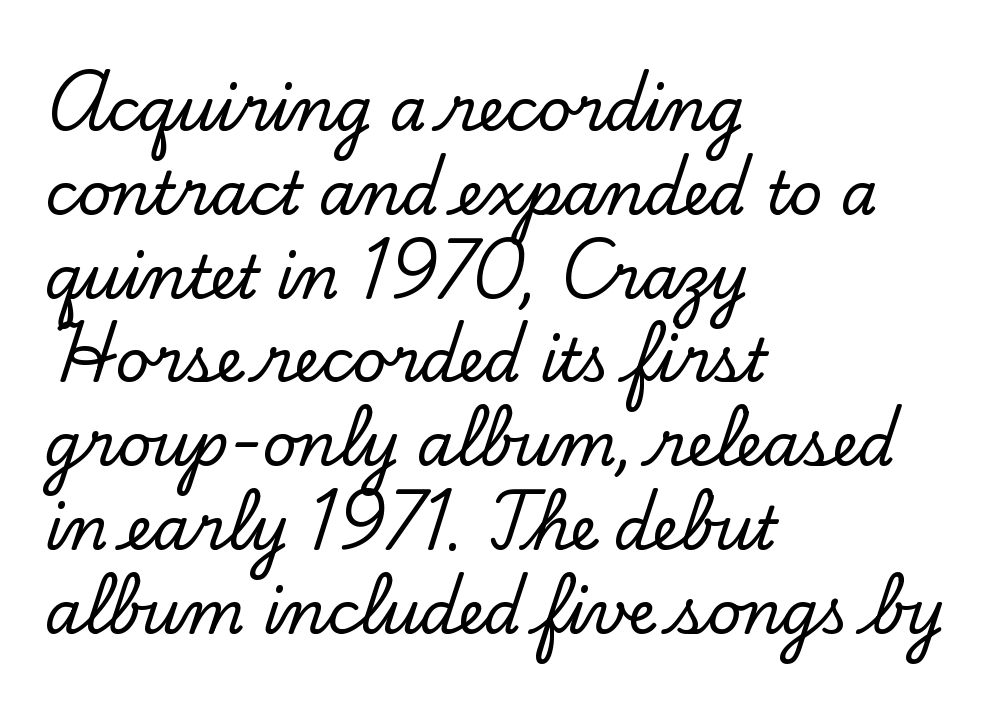
The image shows 59 px serif type; set left-aligned, normal line spacing (1.42x), normal letter spacing, not underlined; low stroke contrast and a small x-height.
